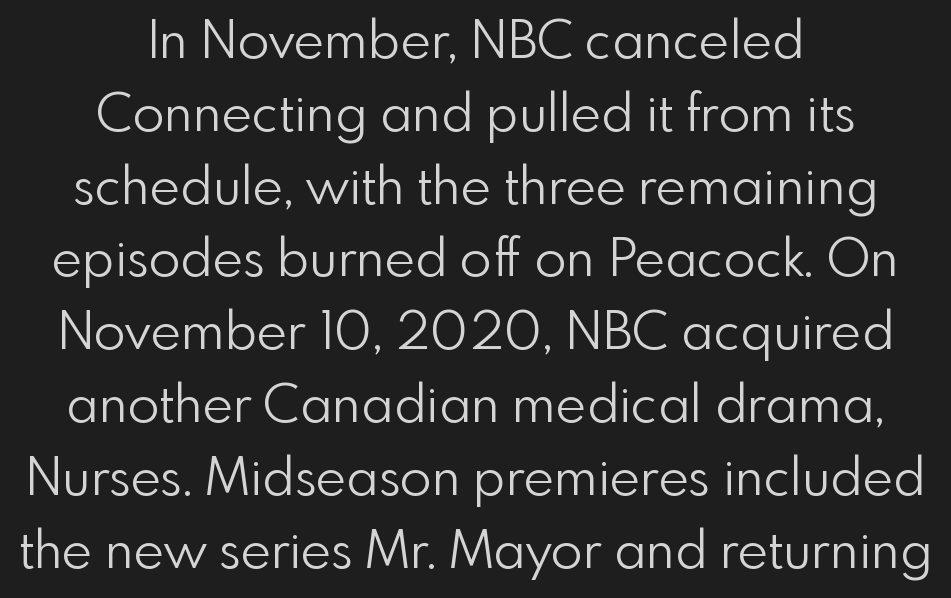
Q: Is the text bold? A: No.
Q: Is the text italic (slanted)? A: No, it is upright.
Q: Is the typeface a serif or a sans-serif typeface? A: Sans-serif.
Q: Is the text underlined? A: No.
Q: How is the paragraph aligned? A: Centered.
Q: Is the spacing between letters normal or unusually wide? A: Normal.
Q: Is the spacing between lines tight, normal or loose? A: Normal.
Q: Width (condensed, normal, or wide)? A: Normal.
Q: Stroke contrast? A: Low.
Q: x-height? A: Small.
Q: Monospaced? A: No.
